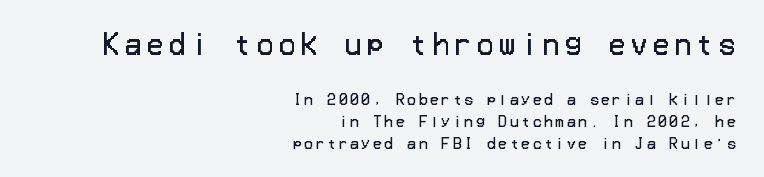
Q: Is the text bold? A: No.
Q: Is the text italic (slanted)? A: No, it is upright.
Q: Is the text underlined? A: No.
Q: How is the paragraph aligned? A: Right-aligned.
Q: Is the spacing between letters normal or unusually wide? A: Unusually wide.
Q: Is the spacing between lines tight, normal or loose? A: Normal.
Q: Which block of text is set in a larger size, the first (top) or the second (bottom)? A: The first (top) one.
